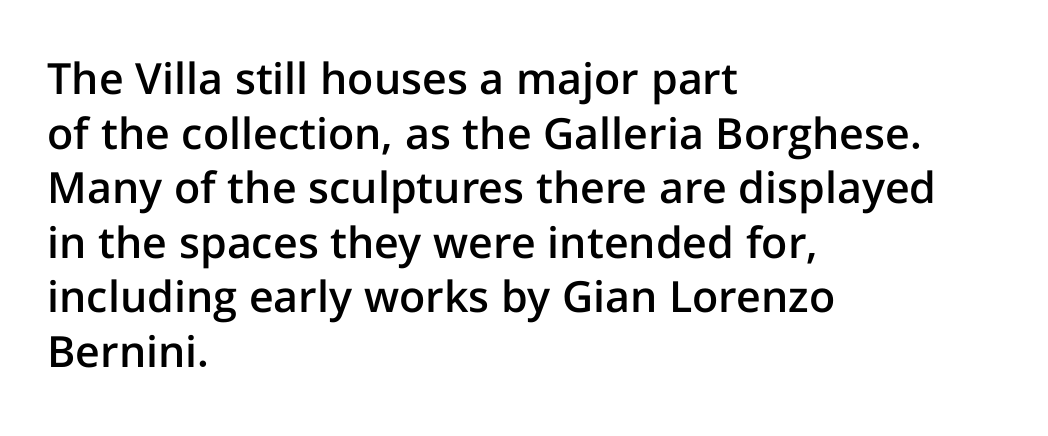
Typesetter's note: demi weight, one step under bold. A clean baseline with only descenders dipping below it. Examine the stroke ends and you'll find no serifs. This rendering leaves character spacing at its baseline value. Every stem runs plumb, perpendicular to the baseline. These lines are rendered in a variable-pitch font.
